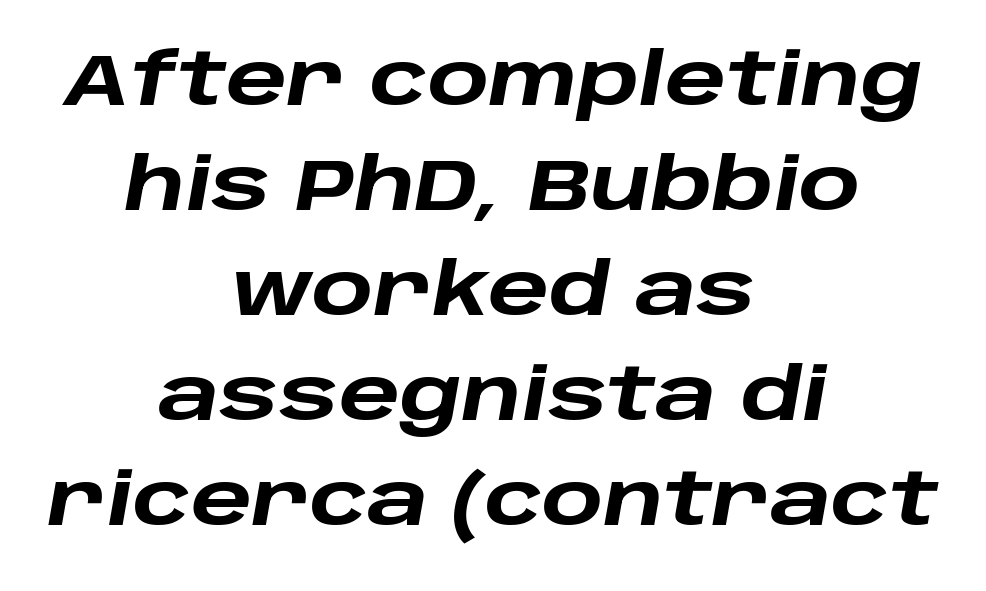
Q: Is the text bold? A: Yes.
Q: Is the text italic (slanted)? A: Yes, it leans right by about 10 degrees.
Q: Is the text underlined? A: No.
Q: How is the paragraph aligned? A: Centered.
Q: Is the spacing between letters normal or unusually wide? A: Normal.
Q: Is the spacing between lines tight, normal or loose? A: Normal.
Q: Width (condensed, normal, or wide)? A: Wide.
Q: Stroke contrast? A: Low.
Q: x-height? A: Large.
Q: Monospaced? A: No.
